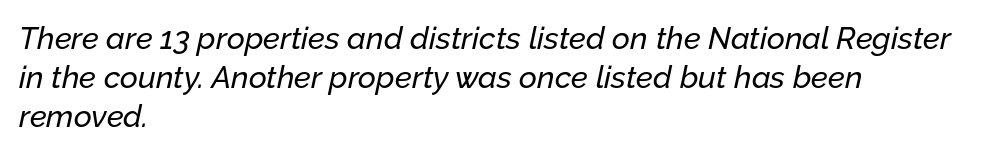
{"italic": "yes", "lean": "right", "slant_degrees": 12, "width": "normal", "stroke_contrast": "low", "x_height": "medium", "monospaced": "no", "underline": "no", "align": "left", "line_spacing": "normal", "line_spacing_ratio": 1.26, "letter_spacing": "normal", "letter_spacing_em": 0.0, "glyph_px": 31}
